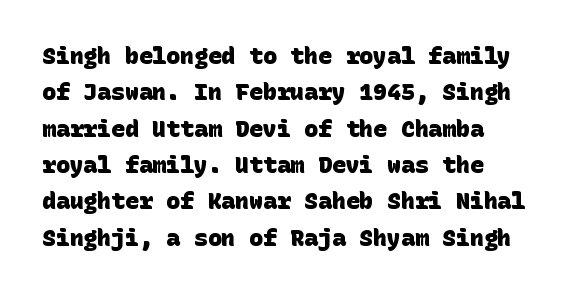
The rendering uses a bold face; every stroke is thick and dark. Nothing unusual about the tracking: characters are spaced as the font intends. In CSS terms this would be text-align: left. The vertical gap from one line to the next is medium. Any mark beneath the type? The region is blank.
